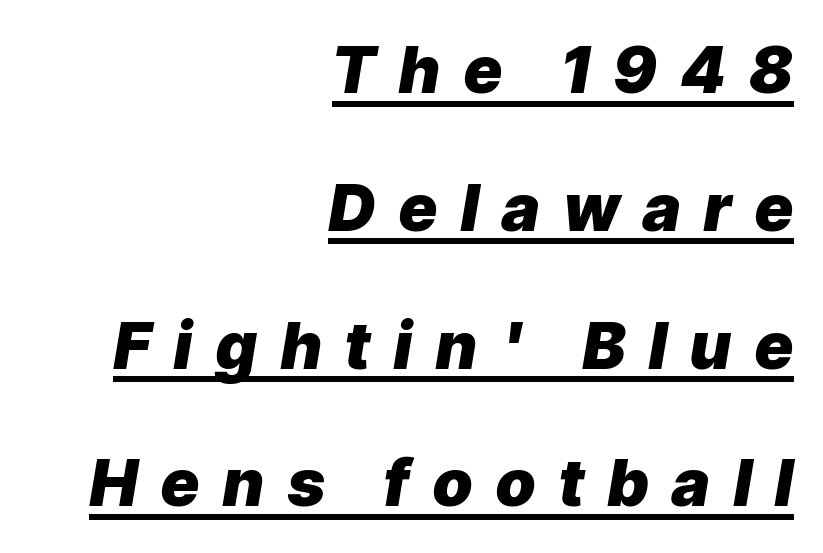
Q: Is the text bold? A: Yes.
Q: Is the text italic (slanted)? A: Yes, it leans right by about 9 degrees.
Q: Is the text underlined? A: Yes.
Q: How is the paragraph aligned? A: Right-aligned.
Q: Is the spacing between letters normal or unusually wide? A: Unusually wide.
Q: Is the spacing between lines tight, normal or loose? A: Loose.
Q: Width (condensed, normal, or wide)? A: Normal.
Q: Stroke contrast? A: Low.
Q: x-height? A: Medium.
Q: Monospaced? A: No.
